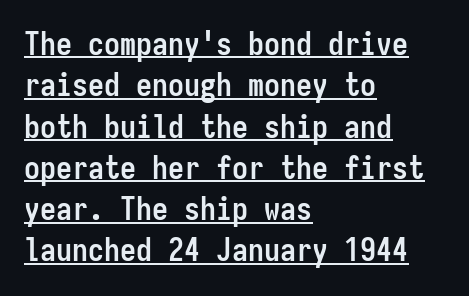
The image shows 32 px semibold, condensed sans-serif type, upright, monospaced; set left-aligned, normal line spacing (1.29x), normal letter spacing, underlined; low stroke contrast and a medium x-height.
